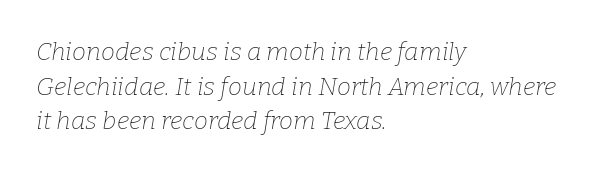
The image shows 25 px text type, italic (leaning right); set left-aligned, normal line spacing (1.39x), normal letter spacing, not underlined.
